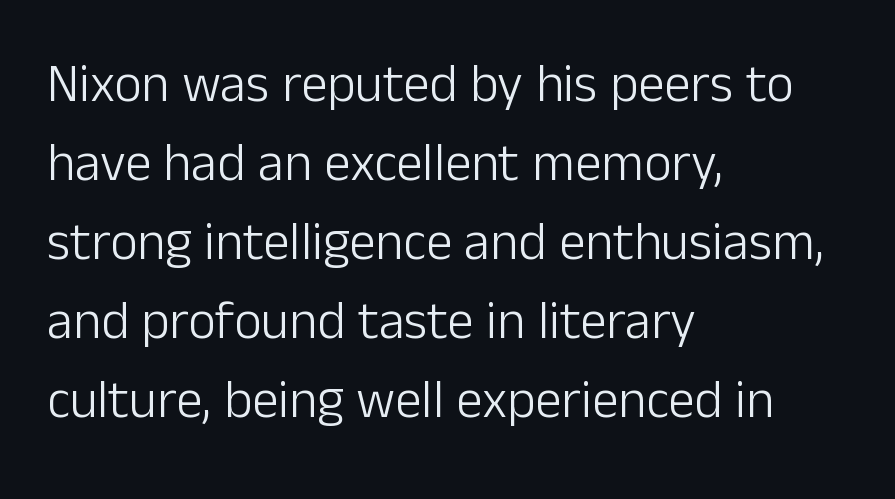
The image shows 53 px light sans-serif type, upright; set left-aligned, normal line spacing (1.49x), normal letter spacing, not underlined; low stroke contrast and a medium x-height.
